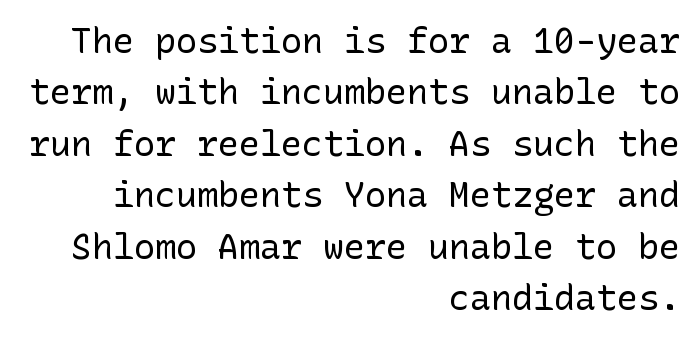
{"serif": "no", "italic": "no", "bold": "no", "weight": "regular", "width": "normal", "stroke_contrast": "low", "x_height": "medium", "underline": "no", "align": "right", "line_spacing": "normal", "line_spacing_ratio": 1.47, "letter_spacing": "normal", "letter_spacing_em": 0.0, "glyph_px": 35}
